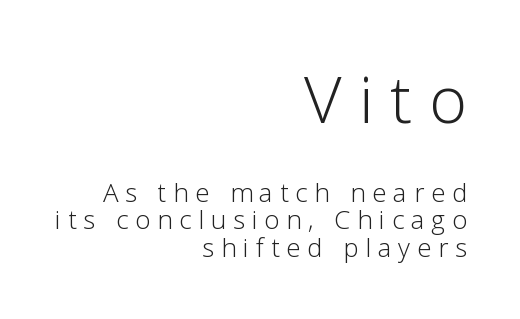
The image shows 65 px light sans-serif type, upright; set right-aligned, tight line spacing (1.06x), unusually wide letter spacing (+0.26 em), not underlined; the first (top) block is 2.5x larger; low stroke contrast and a medium x-height.
